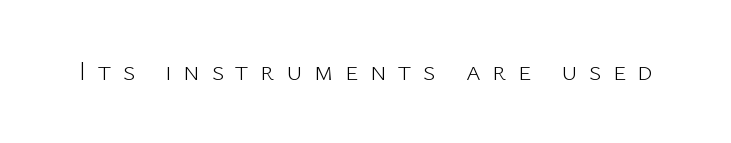
Q: Is the text bold? A: No.
Q: Is the text italic (slanted)? A: No, it is upright.
Q: Is the typeface a serif or a sans-serif typeface? A: Sans-serif.
Q: Is the text underlined? A: No.
Q: Is the spacing between letters normal or unusually wide? A: Unusually wide.
Q: Width (condensed, normal, or wide)? A: Normal.
Q: Stroke contrast? A: Low.
Q: x-height? A: Medium.
Q: Monospaced? A: No.
